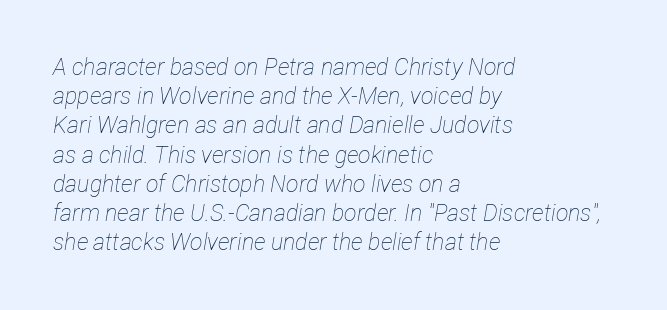
The image shows 23 px text type, italic (leaning right); set left-aligned, normal line spacing (1.27x), normal letter spacing, not underlined.
